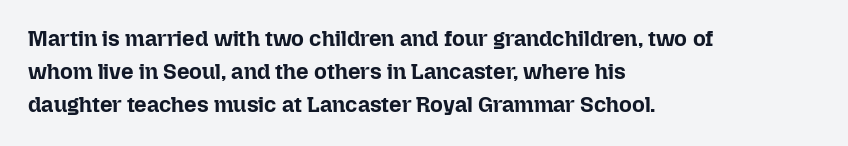
Leading matches the norm, producing a regular column. The area under the type is left untouched. Does extra space separate the letters? No, they use regular spacing. These lines were composed using upright roman letters.
